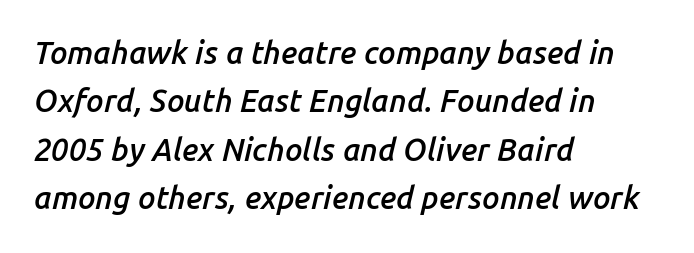
{"italic": "yes", "lean": "right", "slant_degrees": 14, "bold": "semi", "weight": "semibold", "width": "normal", "stroke_contrast": "low", "x_height": "medium", "monospaced": "no", "underline": "no", "align": "left", "line_spacing": "normal", "line_spacing_ratio": 1.56, "letter_spacing": "normal", "letter_spacing_em": 0.0, "glyph_px": 31}
